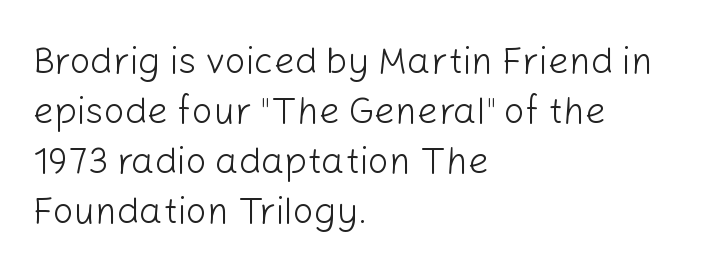
Q: Is the text bold? A: No.
Q: Is the text italic (slanted)? A: No, it is upright.
Q: Is the typeface a serif or a sans-serif typeface? A: Sans-serif.
Q: Is the text underlined? A: No.
Q: How is the paragraph aligned? A: Left-aligned.
Q: Is the spacing between letters normal or unusually wide? A: Normal.
Q: Is the spacing between lines tight, normal or loose? A: Normal.
Q: Width (condensed, normal, or wide)? A: Normal.
Q: Stroke contrast? A: Low.
Q: x-height? A: Medium.
Q: Monospaced? A: No.
